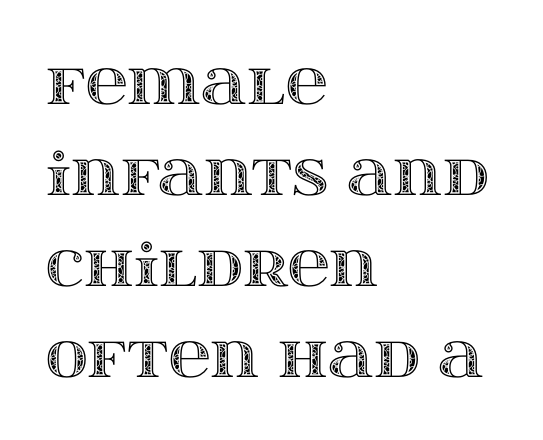
Underline: absent. The block of text has a typical density, with ordinary space between rows. This sample uses plain, unmodified letter spacing. These lines are rendered in a variable-pitch font. Does the copy run flush right? No — it runs flush left. Italic? Not at all — the glyphs are vertical.
